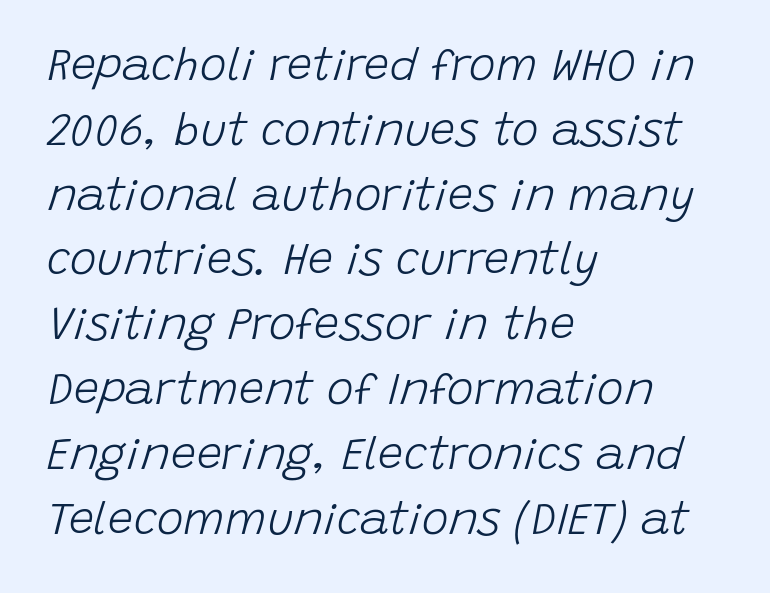
The image shows 45 px light type, italic (leaning right); set left-aligned, normal line spacing (1.44x), normal letter spacing, not underlined; low stroke contrast and a large x-height.
